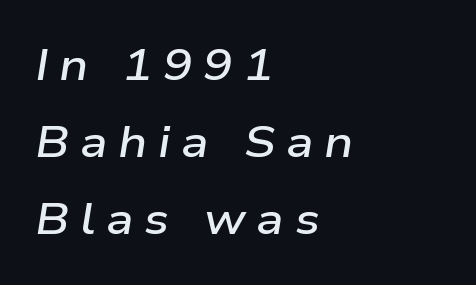
{"italic": "yes", "lean": "right", "slant_degrees": 9, "bold": "semi", "weight": "semibold", "width": "wide", "stroke_contrast": "low", "x_height": "medium", "monospaced": "no", "underline": "no", "align": "left", "line_spacing_ratio": 1.75, "letter_spacing": "wide", "letter_spacing_em": 0.24, "glyph_px": 44}
